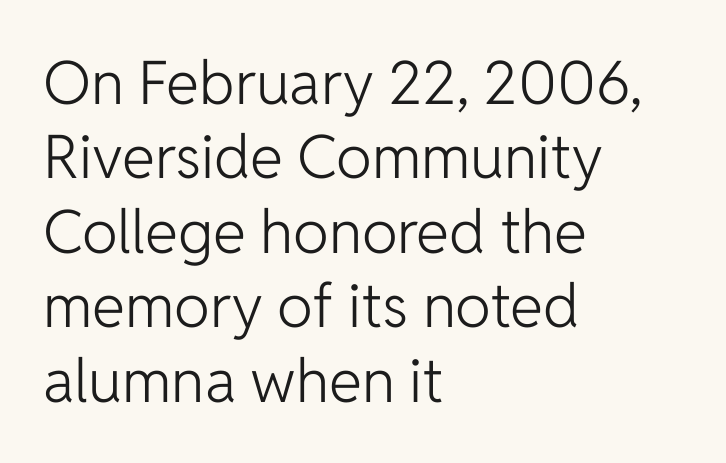
How are the letters spaced? Ordinarily, with no added tracking. The lines in this sample share a left origin and differ only in where they stop. A sans-serif font was chosen for this passage. This is roman type, the default non-slanted kind. A typesetter would call this proportional, since set widths differ per character. No chunkiness to these letters — they're not bold.
